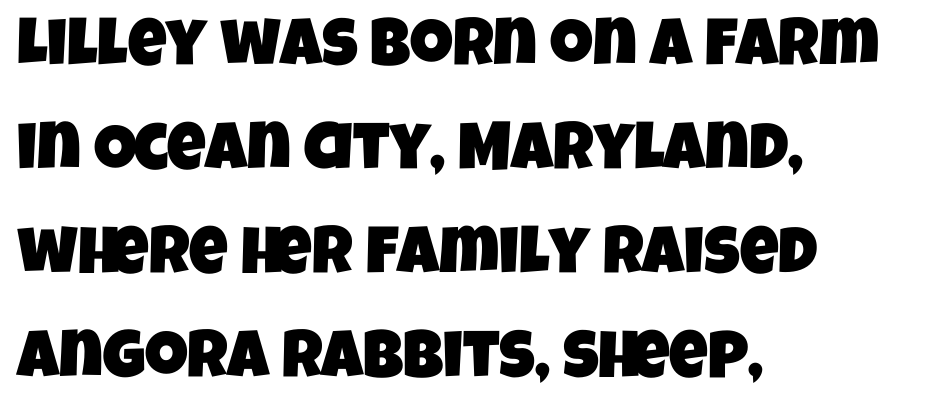
{"serif": "no", "width": "condensed", "stroke_contrast": "low", "x_height": "large", "monospaced": "no", "underline": "no", "align": "left", "line_spacing": "normal", "line_spacing_ratio": 1.55, "letter_spacing": "normal", "letter_spacing_em": 0.0, "glyph_px": 67}
